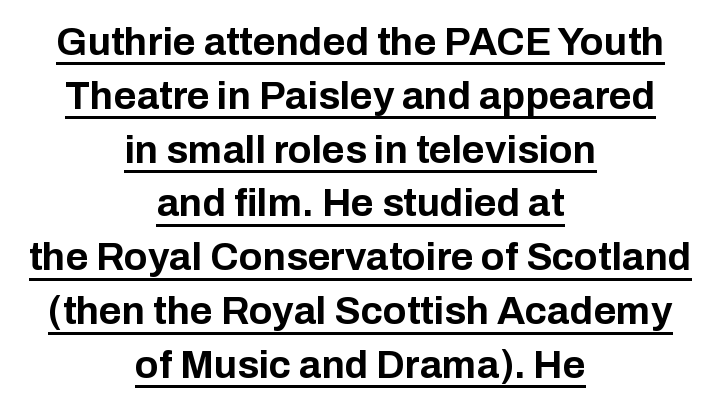
What kind of face is this? One without serifs — a sans. Looks like regular typesetting: each glyph gets only the width it needs. Line starts and ends both wander, symmetrically. These lines sit exactly where default settings would place them. The typesetting leans heavy: a genuine bold. Underline: present.
